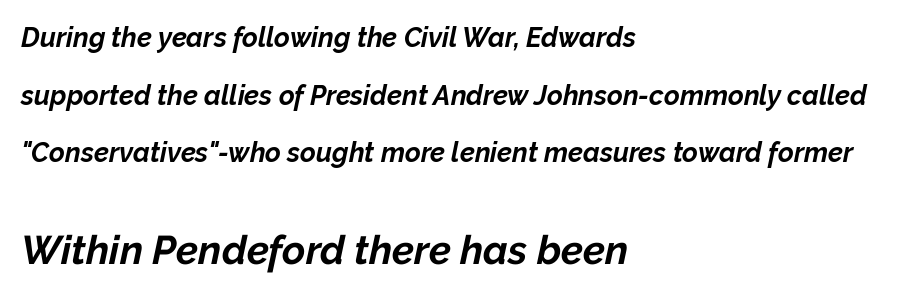
{"italic": "yes", "lean": "right", "slant_degrees": 12, "bold": "yes", "weight": "bold", "width": "normal", "stroke_contrast": "low", "x_height": "medium", "monospaced": "no", "underline": "no", "align": "left", "line_spacing": "loose", "line_spacing_ratio": 2.13, "letter_spacing": "normal", "letter_spacing_em": 0.0, "larger_block": "second", "size_ratio": 1.48, "glyph_px": 40}
